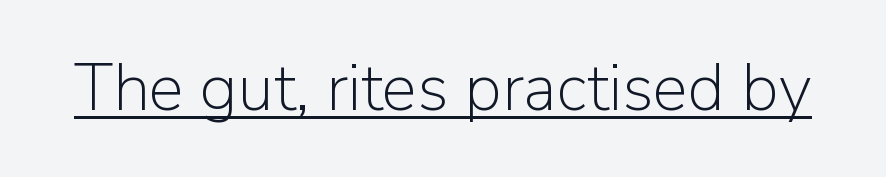
The image shows 66 px light sans-serif type, upright; set normal letter spacing, underlined; low stroke contrast and a medium x-height.
